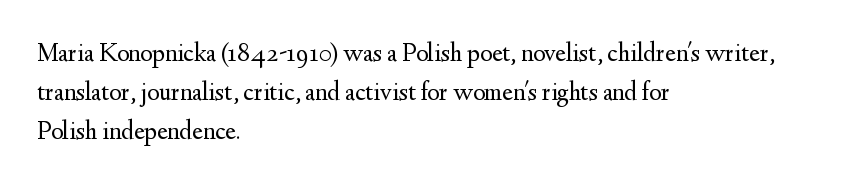
Each new line begins a customary step beneath the previous one. Students, note that the glyphs here touch the page at normal intervals. Letters rest on an invisible, unmarked baseline. Posture: upright roman.
